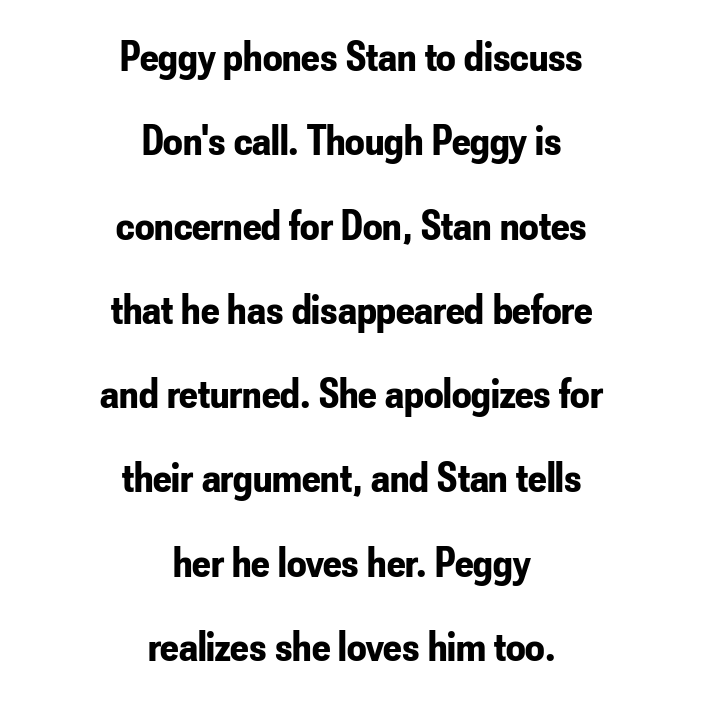
Posture: upright roman. A typesetter would call this proportional, since set widths differ per character. Neither beginnings nor endings align; midpoints do. Has an underline been added? It has not. The glyphs in this specimen are sans serif. Notice the wide empty band between every row — that's loose leading.
